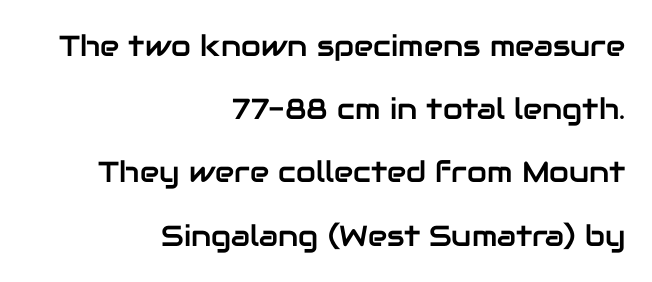
The image shows 29 px sans-serif type, upright; set right-aligned, loose line spacing (2.18x), normal letter spacing, not underlined; low stroke contrast and a medium x-height.
